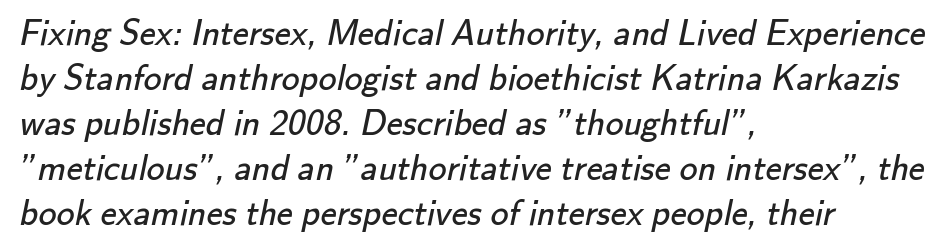
The image shows 36 px regular-weight sans-serif type; set left-aligned, normal line spacing (1.25x), normal letter spacing, not underlined; low stroke contrast and a small x-height.
